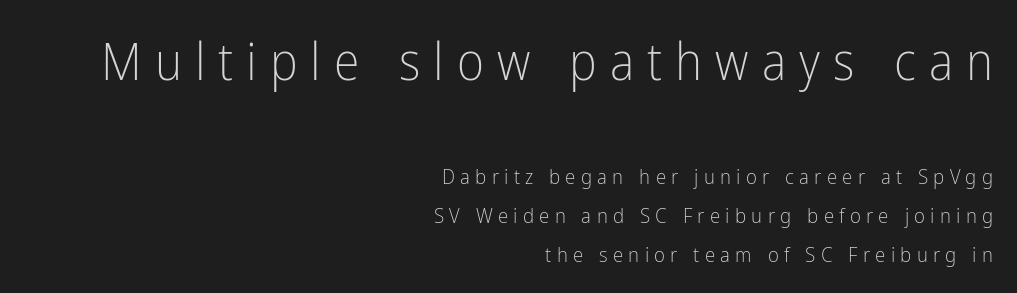
{"serif": "no", "italic": "no", "bold": "no", "weight": "light", "width": "condensed", "stroke_contrast": "low", "x_height": "medium", "monospaced": "no", "underline": "no", "align": "right", "line_spacing_ratio": 1.84, "letter_spacing": "wide", "letter_spacing_em": 0.25, "larger_block": "first", "size_ratio": 2.48, "glyph_px": 52}
